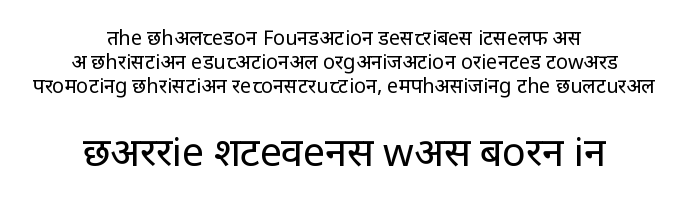
Q: Is the text bold? A: No.
Q: Is the text italic (slanted)? A: No, it is upright.
Q: Is the typeface a serif or a sans-serif typeface? A: Sans-serif.
Q: Is the text underlined? A: No.
Q: How is the paragraph aligned? A: Centered.
Q: Is the spacing between letters normal or unusually wide? A: Normal.
Q: Which block of text is set in a larger size, the first (top) or the second (bottom)? A: The second (bottom) one.
Q: Width (condensed, normal, or wide)? A: Normal.
Q: Stroke contrast? A: Low.
Q: x-height? A: Large.
Q: Monospaced? A: No.
